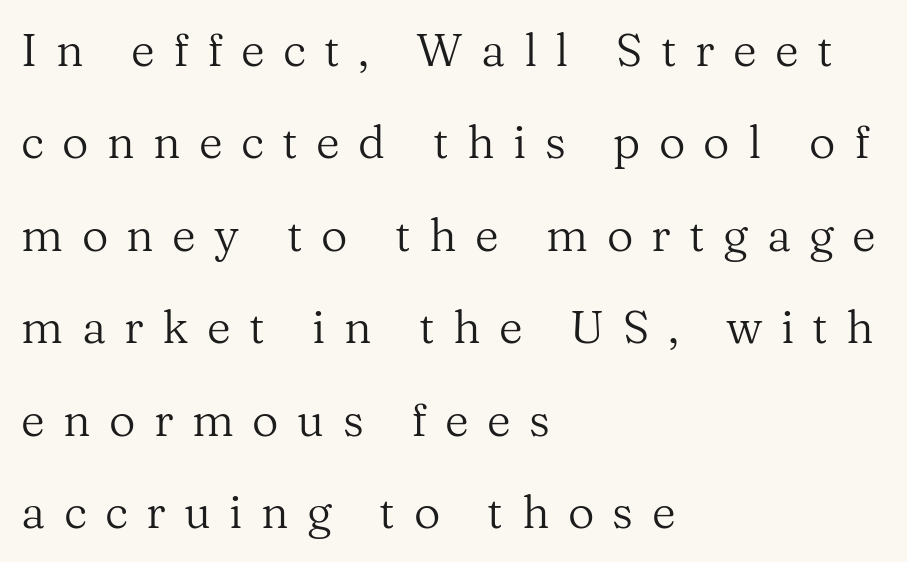
Q: Is the text bold? A: No.
Q: Is the text italic (slanted)? A: No, it is upright.
Q: Is the typeface a serif or a sans-serif typeface? A: Serif.
Q: Is the text underlined? A: No.
Q: How is the paragraph aligned? A: Left-aligned.
Q: Is the spacing between letters normal or unusually wide? A: Unusually wide.
Q: Is the spacing between lines tight, normal or loose? A: Loose.
Q: Width (condensed, normal, or wide)? A: Normal.
Q: Stroke contrast? A: Medium.
Q: x-height? A: Medium.
Q: Monospaced? A: No.
